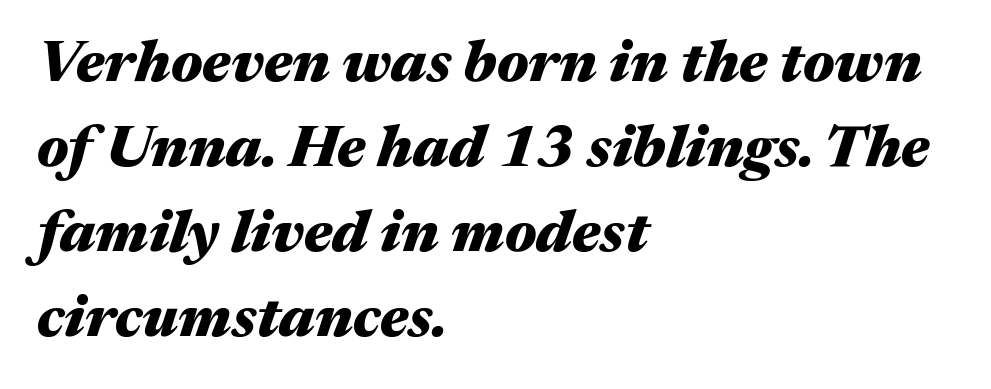
{"italic": "yes", "lean": "right", "slant_degrees": 17, "bold": "yes", "weight": "heavy", "width": "wide", "stroke_contrast": "medium", "x_height": "medium", "monospaced": "no", "underline": "no", "align": "left", "line_spacing": "normal", "line_spacing_ratio": 1.44, "letter_spacing": "normal", "letter_spacing_em": 0.0, "glyph_px": 59}
